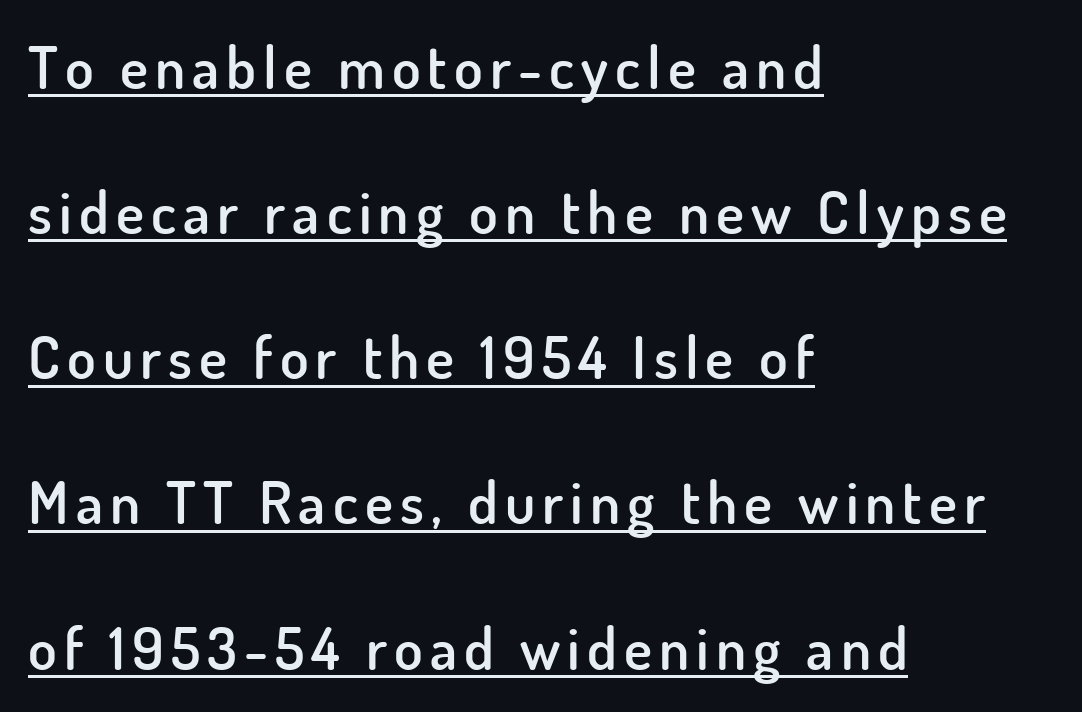
Emphasis by weight is partial: semibold. The ragged edge is on the right, which tells us the setting is flush left. The letters advance in unequal steps, a hallmark of proportional type. The font family rendered here belongs to the sans-serif group. The typography opts for an upright posture over an oblique one.
